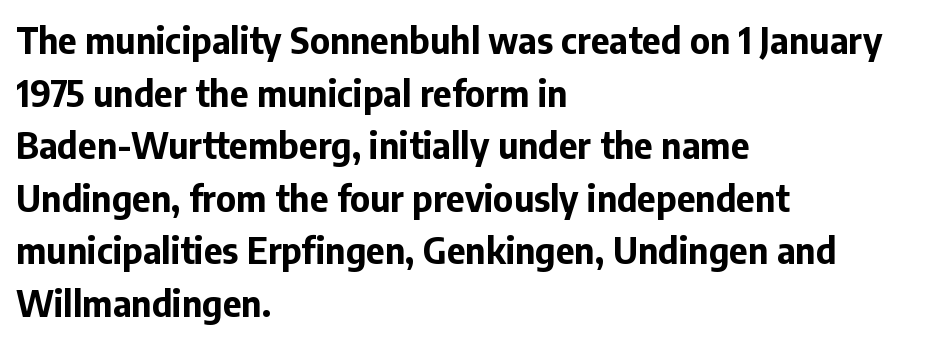
Q: Is the text bold? A: Yes.
Q: Is the text italic (slanted)? A: No, it is upright.
Q: Is the typeface a serif or a sans-serif typeface? A: Sans-serif.
Q: Is the text underlined? A: No.
Q: How is the paragraph aligned? A: Left-aligned.
Q: Is the spacing between letters normal or unusually wide? A: Normal.
Q: Is the spacing between lines tight, normal or loose? A: Normal.
Q: Width (condensed, normal, or wide)? A: Normal.
Q: Stroke contrast? A: Low.
Q: x-height? A: Medium.
Q: Monospaced? A: No.
